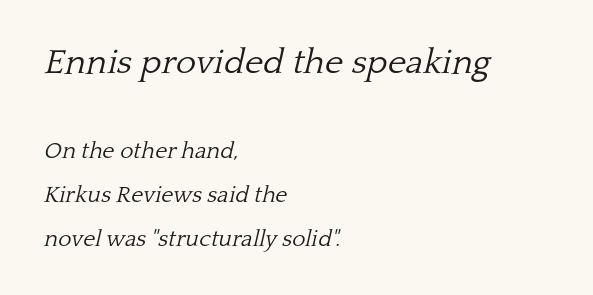
{"serif": "yes", "italic": "yes", "lean": "right", "slant_degrees": 13, "bold": "no", "weight": "light", "width": "normal", "stroke_contrast": "low", "x_height": "medium", "monospaced": "no", "underline": "no", "align": "left", "line_spacing": "loose", "line_spacing_ratio": 1.91, "letter_spacing": "normal", "letter_spacing_em": 0.0, "larger_block": "first", "size_ratio": 1.52, "glyph_px": 35}
